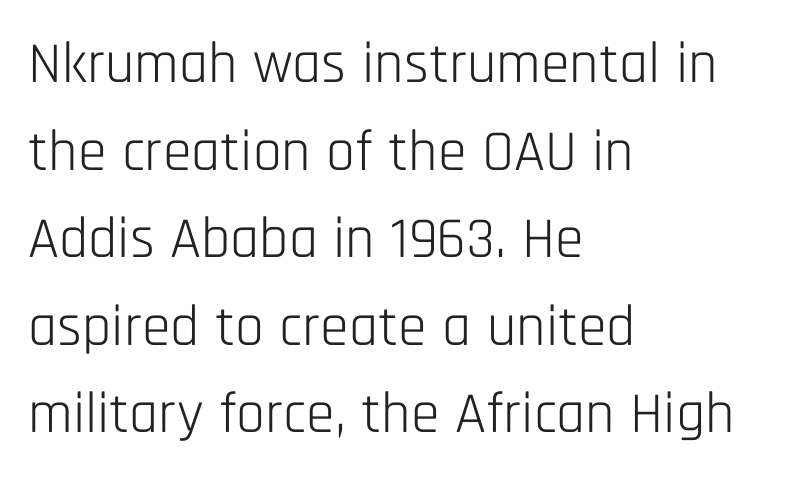
{"serif": "no", "italic": "no", "bold": "no", "weight": "light", "width": "condensed", "stroke_contrast": "low", "x_height": "large", "monospaced": "no", "underline": "no", "align": "left", "line_spacing": "normal", "line_spacing_ratio": 1.51, "letter_spacing": "normal", "letter_spacing_em": 0.0, "glyph_px": 58}
